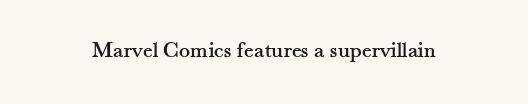
Q: Is the text italic (slanted)? A: No, it is upright.
Q: Is the text underlined? A: No.
Q: Is the spacing between letters normal or unusually wide? A: Normal.
